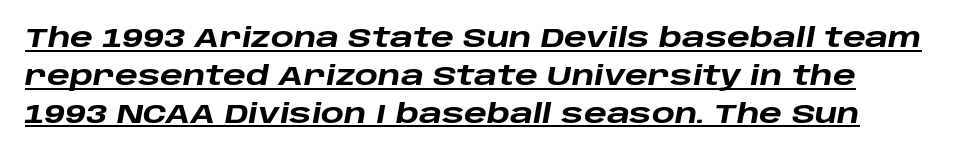
{"italic": "yes", "lean": "right", "slant_degrees": 10, "bold": "yes", "underline": "yes", "line_spacing": "normal", "line_spacing_ratio": 1.4, "letter_spacing": "normal", "letter_spacing_em": 0.0, "glyph_px": 27}
